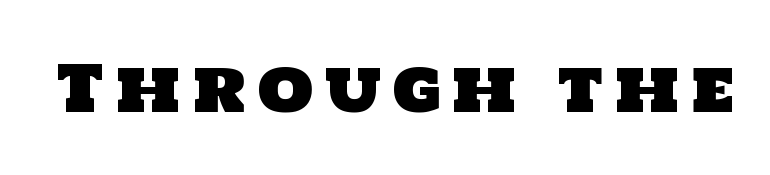
Just letters on the line, the space beneath them empty. Observe the absence of serifs on each vertical stroke in this sample. Here the designer chose a conventional face with non-uniform glyph widths.
